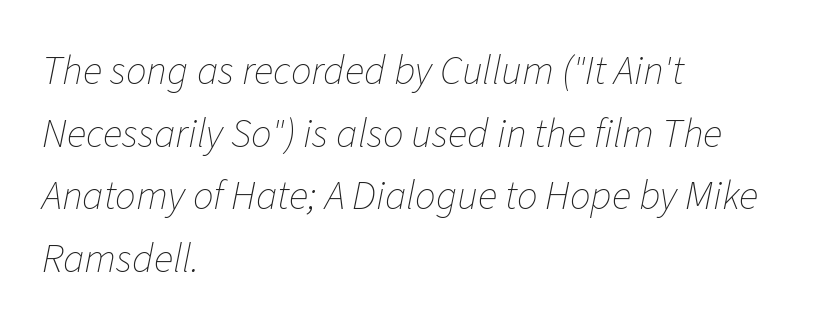
A bare baseline throughout the passage. The text block is weighted toward the left margin, trailing off unevenly rightward. The letters advance in unequal steps, a hallmark of proportional type. Heaviness? Minimal to ordinary, like unemphasized prose. The specimen reads as italic at a glance. The lines sit at an ordinary, default distance from one another.
